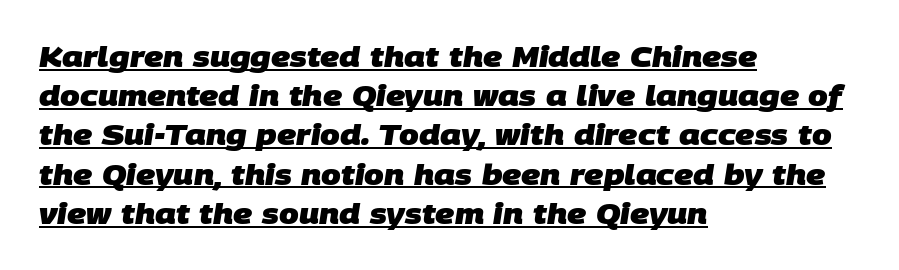
{"serif": "no", "bold": "yes", "weight": "heavy", "width": "normal", "stroke_contrast": "low", "x_height": "large", "monospaced": "no", "underline": "yes", "align": "left", "line_spacing": "normal", "line_spacing_ratio": 1.4, "letter_spacing": "normal", "letter_spacing_em": 0.0, "glyph_px": 28}
